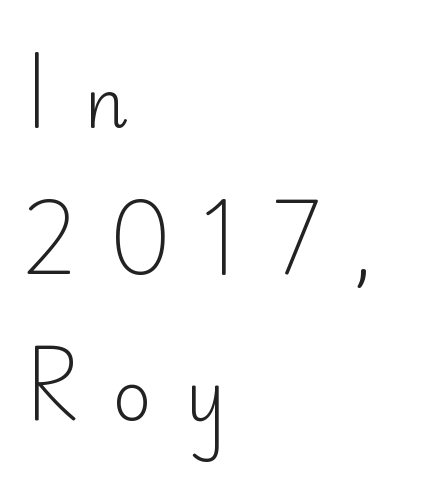
{"serif": "no", "italic": "no", "bold": "no", "weight": "light", "width": "normal", "stroke_contrast": "low", "x_height": "small", "monospaced": "no", "underline": "no", "align": "left", "line_spacing": "loose", "line_spacing_ratio": 2.19, "letter_spacing": "wide", "letter_spacing_em": 0.5, "glyph_px": 67}
